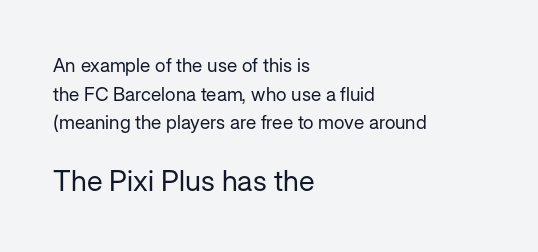
Q: Is the text bold? A: No.
Q: Is the text italic (slanted)? A: No, it is upright.
Q: Is the typeface a serif or a sans-serif typeface? A: Sans-serif.
Q: Is the text underlined? A: No.
Q: How is the paragraph aligned? A: Left-aligned.
Q: Is the spacing between letters normal or unusually wide? A: Normal.
Q: Is the spacing between lines tight, normal or loose? A: Normal.
Q: Which block of text is set in a larger size, the first (top) or the second (bottom)? A: The second (bottom) one.
Q: Width (condensed, normal, or wide)? A: Normal.
Q: Stroke contrast? A: Low.
Q: x-height? A: Medium.
Q: Monospaced? A: No.
